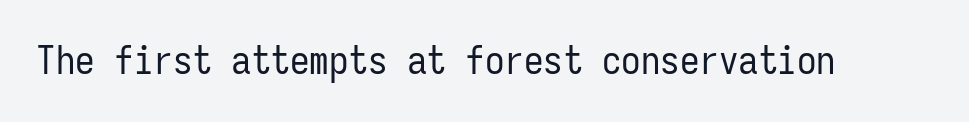
Q: Is the text bold? A: No.
Q: Is the text italic (slanted)? A: No, it is upright.
Q: Is the typeface a serif or a sans-serif typeface? A: Sans-serif.
Q: Is the text underlined? A: No.
Q: Is the spacing between letters normal or unusually wide? A: Normal.
Q: Width (condensed, normal, or wide)? A: Condensed.
Q: Stroke contrast? A: Low.
Q: x-height? A: Medium.
Q: Monospaced? A: Yes.
